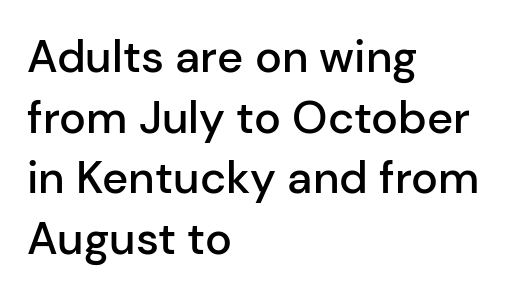
The image shows 45 px semibold sans-serif type, upright; set left-aligned, normal line spacing (1.35x), normal letter spacing, not underlined; low stroke contrast and a medium x-height.
